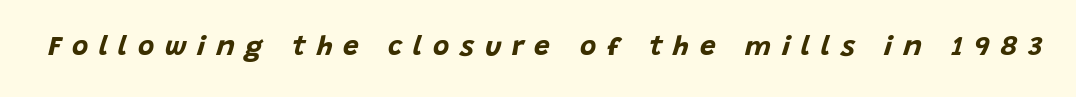
Q: Is the text bold? A: Yes.
Q: Is the text italic (slanted)? A: Yes, it leans right by about 15 degrees.
Q: Is the text underlined? A: No.
Q: Is the spacing between letters normal or unusually wide? A: Unusually wide.
Q: Width (condensed, normal, or wide)? A: Normal.
Q: Stroke contrast? A: Low.
Q: x-height? A: Large.
Q: Monospaced? A: No.
